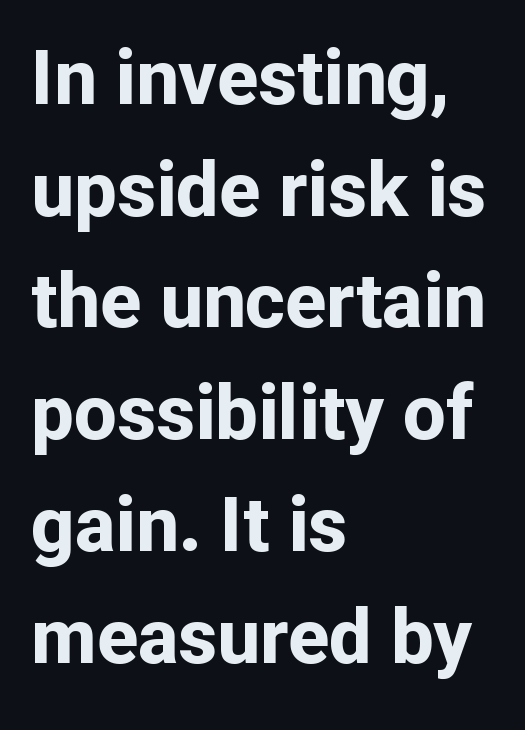
{"serif": "no", "italic": "no", "bold": "yes", "weight": "bold", "width": "normal", "stroke_contrast": "low", "x_height": "medium", "monospaced": "no", "underline": "no", "align": "left", "line_spacing": "normal", "line_spacing_ratio": 1.47, "letter_spacing": "normal", "letter_spacing_em": 0.0, "glyph_px": 76}
